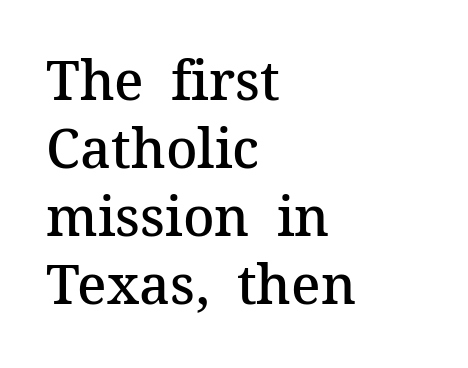
The image shows 54 px semibold serif type, upright; set left-aligned, normal line spacing (1.26x), normal letter spacing, not underlined; medium stroke contrast and a medium x-height.
